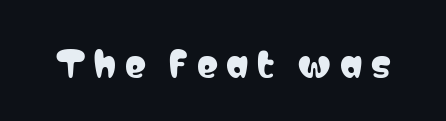
The image shows 35 px condensed sans-serif type, upright; set unusually wide letter spacing (+0.25 em), not underlined; low stroke contrast and a medium x-height.
